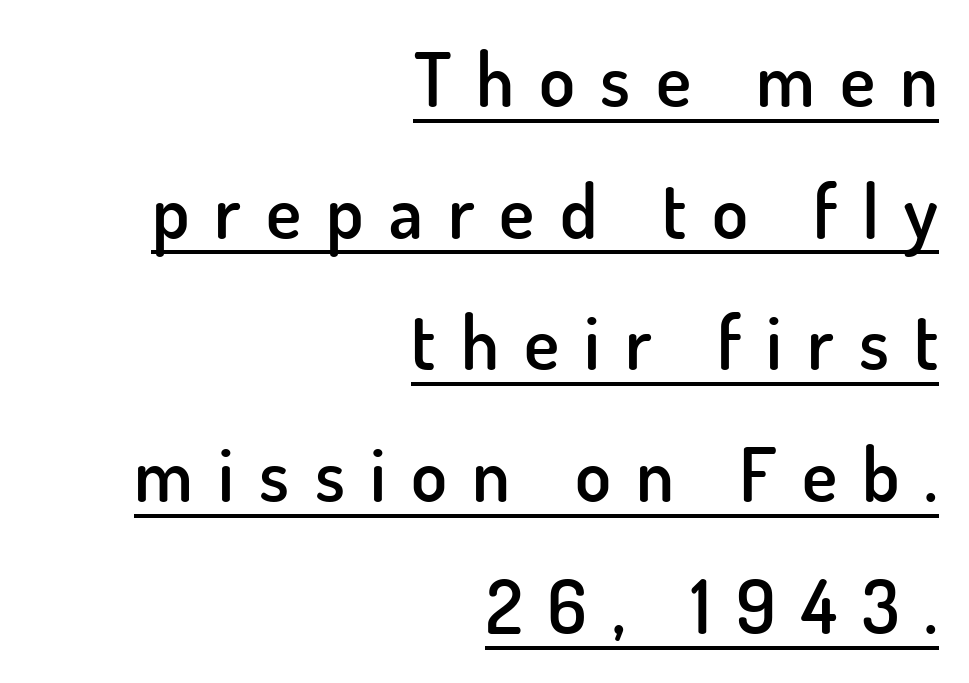
Q: Is the text bold? A: Semi-bold.
Q: Is the text italic (slanted)? A: No, it is upright.
Q: Is the typeface a serif or a sans-serif typeface? A: Sans-serif.
Q: Is the text underlined? A: Yes.
Q: How is the paragraph aligned? A: Right-aligned.
Q: Is the spacing between letters normal or unusually wide? A: Unusually wide.
Q: Width (condensed, normal, or wide)? A: Normal.
Q: Stroke contrast? A: Low.
Q: x-height? A: Small.
Q: Monospaced? A: No.
